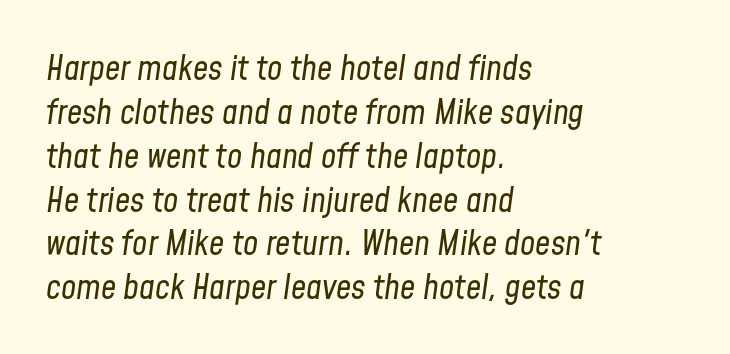
The image shows 34 px regular-weight, condensed type, italic (leaning right); set left-aligned, normal line spacing (1.29x), normal letter spacing, not underlined; low stroke contrast and a medium x-height.
